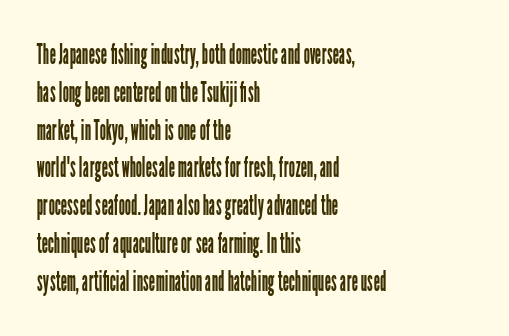
The image shows 28 px regular-weight, condensed sans-serif type, upright; set left-aligned, normal line spacing (1.35x), normal letter spacing, not underlined; low stroke contrast and a medium x-height.
